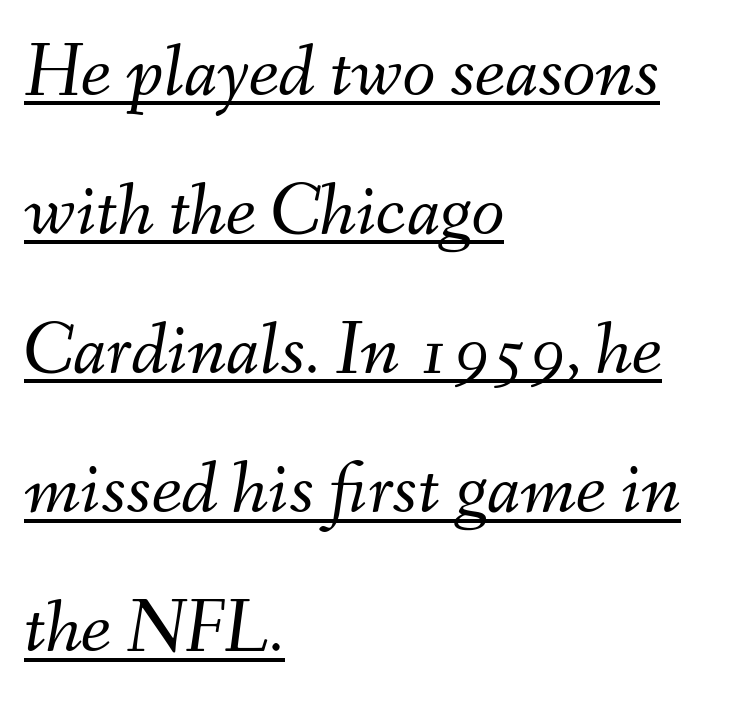
You could not count columns in this text — the font is proportionally spaced. Notice how the stems are inclined rather than vertical — that's the hallmark of italics. There is no visible air inserted between adjacent glyphs. These lines stack with their left ends in a neat column. Like a heading marked for emphasis, these lines bear an underscore. The typesetting does not lean heavy: it is not bold.
